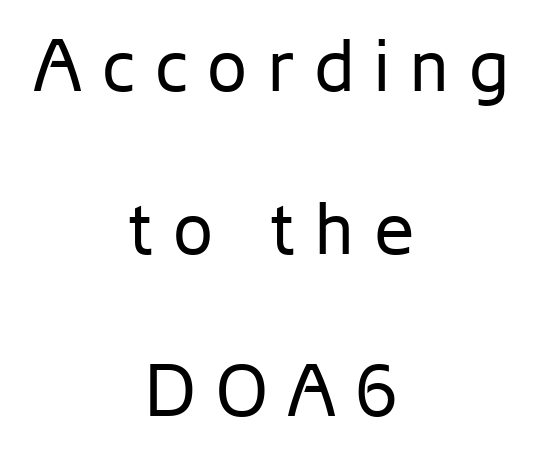
{"serif": "no", "italic": "no", "bold": "no", "weight": "regular", "width": "normal", "stroke_contrast": "low", "x_height": "medium", "monospaced": "no", "underline": "no", "align": "center", "line_spacing": "loose", "line_spacing_ratio": 2.26, "letter_spacing": "wide", "letter_spacing_em": 0.28, "glyph_px": 72}
